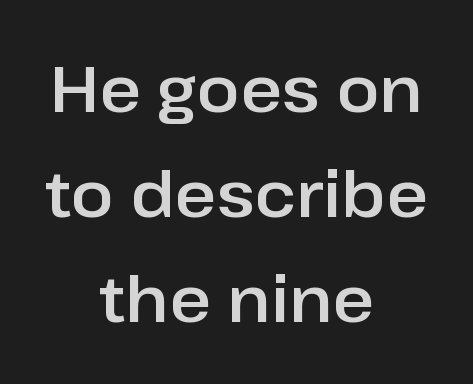
Q: Is the text italic (slanted)? A: No, it is upright.
Q: Is the typeface a serif or a sans-serif typeface? A: Sans-serif.
Q: Is the text underlined? A: No.
Q: How is the paragraph aligned? A: Centered.
Q: Is the spacing between letters normal or unusually wide? A: Normal.
Q: Is the spacing between lines tight, normal or loose? A: Normal.
Q: Width (condensed, normal, or wide)? A: Normal.
Q: Stroke contrast? A: Low.
Q: x-height? A: Medium.
Q: Monospaced? A: No.
